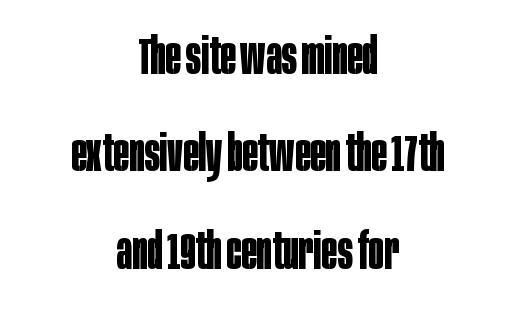
If you folded the block vertically in half, each line would mirror itself in length. Students, note that the glyphs here touch the page at normal intervals. Typographically, this falls in the sans-serif category. Heavy, bold letterforms. Spacing verdict: proportional, widths tailored to each character. Notice how the stems are strictly vertical — no italics here.
